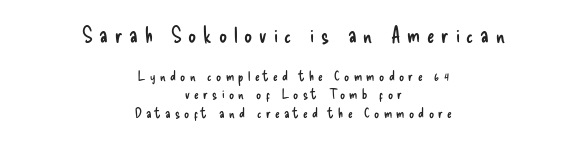
In terms of letterspacing, this is a distinctly airy, spread setting. The strip under each line holds only bare page. If you folded the block vertically in half, each line would mirror itself in length. Normally led — the rows are evenly, conventionally spaced.
